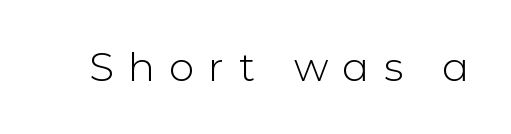
Q: Is the text bold? A: No.
Q: Is the text italic (slanted)? A: No, it is upright.
Q: Is the typeface a serif or a sans-serif typeface? A: Sans-serif.
Q: Is the text underlined? A: No.
Q: Is the spacing between letters normal or unusually wide? A: Unusually wide.
Q: Width (condensed, normal, or wide)? A: Normal.
Q: Stroke contrast? A: Low.
Q: x-height? A: Medium.
Q: Monospaced? A: No.
